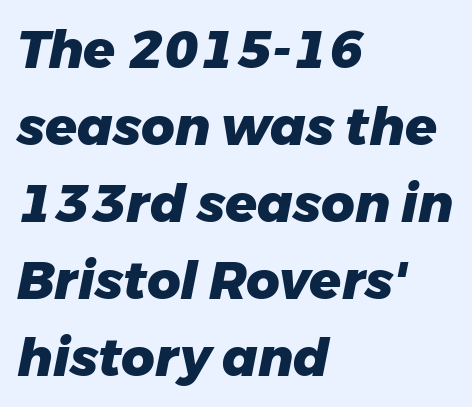
The rendering uses natural spacing where letterforms have individual widths. Underline: absent. The designer left line spacing at the default. Caption: bold face, heavy strokes. The lettering tilts uniformly, giving the passage an italic look.
